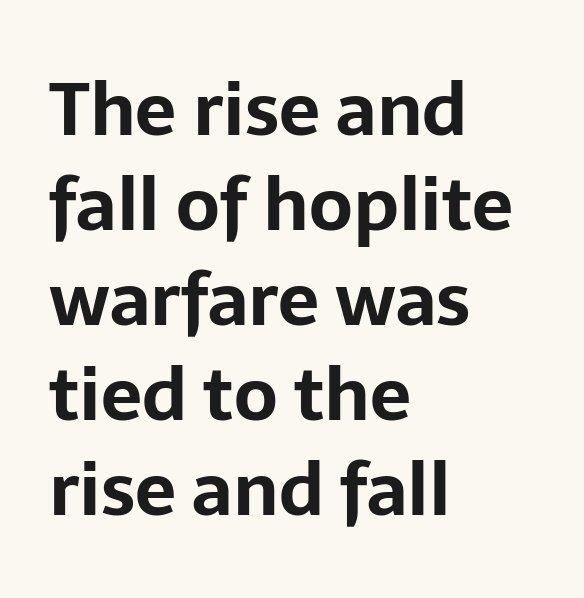
Q: Is the text bold? A: Yes.
Q: Is the text italic (slanted)? A: No, it is upright.
Q: Is the typeface a serif or a sans-serif typeface? A: Sans-serif.
Q: Is the text underlined? A: No.
Q: How is the paragraph aligned? A: Left-aligned.
Q: Is the spacing between letters normal or unusually wide? A: Normal.
Q: Is the spacing between lines tight, normal or loose? A: Normal.
Q: Width (condensed, normal, or wide)? A: Normal.
Q: Stroke contrast? A: Low.
Q: x-height? A: Medium.
Q: Monospaced? A: No.
